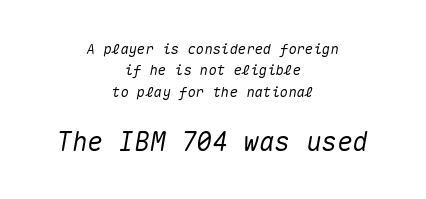
The image shows 26 px text type, italic (leaning right); set centered, normal line spacing (1.53x), normal letter spacing, not underlined; the second (bottom) block is 1.86x larger.
